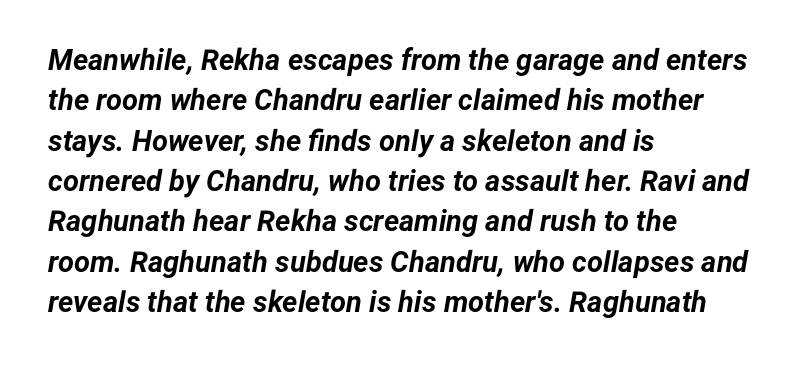
{"italic": "yes", "lean": "right", "slant_degrees": 12, "bold": "yes", "weight": "bold", "width": "normal", "stroke_contrast": "low", "x_height": "medium", "monospaced": "no", "underline": "no", "align": "left", "line_spacing": "normal", "line_spacing_ratio": 1.39, "letter_spacing": "normal", "letter_spacing_em": 0.0, "glyph_px": 29}
